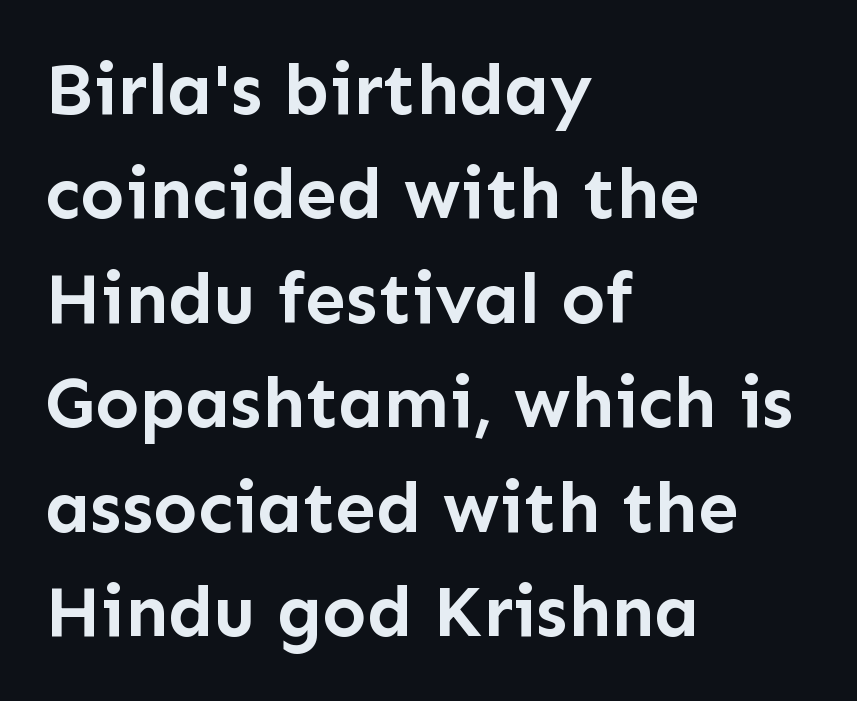
Q: Is the text bold? A: Yes.
Q: Is the text italic (slanted)? A: No, it is upright.
Q: Is the typeface a serif or a sans-serif typeface? A: Sans-serif.
Q: Is the text underlined? A: No.
Q: How is the paragraph aligned? A: Left-aligned.
Q: Is the spacing between letters normal or unusually wide? A: Normal.
Q: Is the spacing between lines tight, normal or loose? A: Normal.
Q: Width (condensed, normal, or wide)? A: Normal.
Q: Stroke contrast? A: Low.
Q: x-height? A: Medium.
Q: Monospaced? A: No.
